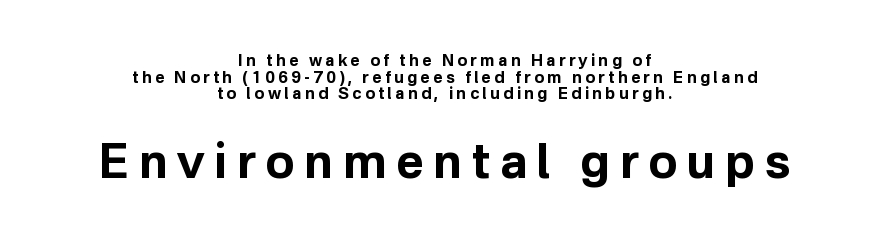
Q: Is the text bold? A: Yes.
Q: Is the text italic (slanted)? A: No, it is upright.
Q: Is the typeface a serif or a sans-serif typeface? A: Sans-serif.
Q: Is the text underlined? A: No.
Q: How is the paragraph aligned? A: Centered.
Q: Is the spacing between letters normal or unusually wide? A: Unusually wide.
Q: Is the spacing between lines tight, normal or loose? A: Tight.
Q: Which block of text is set in a larger size, the first (top) or the second (bottom)? A: The second (bottom) one.
Q: Width (condensed, normal, or wide)? A: Normal.
Q: Stroke contrast? A: Low.
Q: x-height? A: Medium.
Q: Monospaced? A: No.
